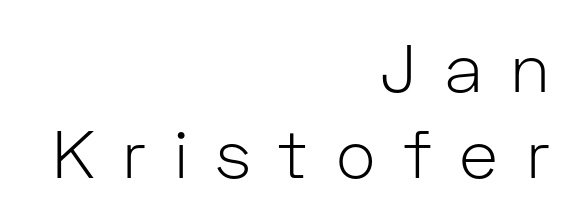
{"serif": "no", "italic": "no", "bold": "no", "weight": "light", "width": "normal", "stroke_contrast": "low", "x_height": "medium", "monospaced": "no", "underline": "no", "align": "right", "line_spacing": "normal", "line_spacing_ratio": 1.29, "letter_spacing": "wide", "letter_spacing_em": 0.41, "glyph_px": 67}
